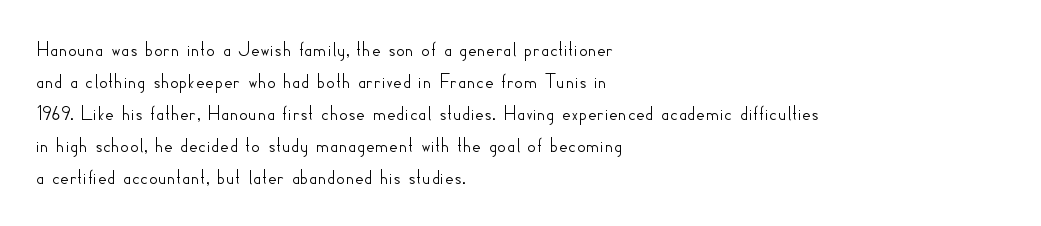
Q: Is the text italic (slanted)? A: No, it is upright.
Q: Is the text underlined? A: No.
Q: How is the paragraph aligned? A: Left-aligned.
Q: Is the spacing between letters normal or unusually wide? A: Normal.
Q: Is the spacing between lines tight, normal or loose? A: Normal.
